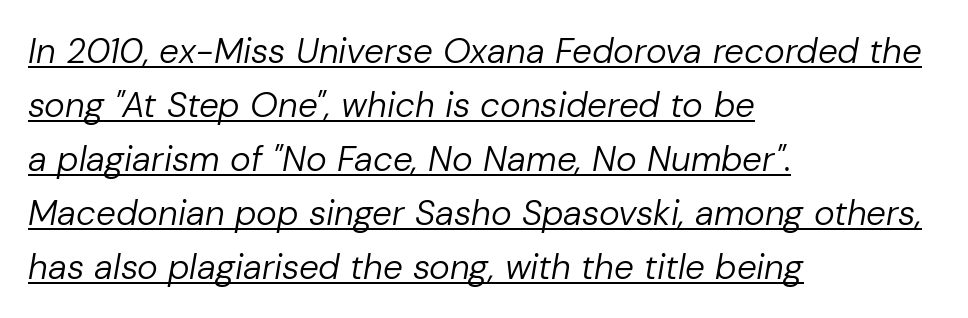
{"italic": "yes", "lean": "right", "slant_degrees": 10, "bold": "no", "weight": "regular", "width": "normal", "stroke_contrast": "low", "x_height": "medium", "monospaced": "no", "underline": "yes", "align": "left", "line_spacing": "normal", "line_spacing_ratio": 1.54, "letter_spacing": "normal", "letter_spacing_em": 0.0, "glyph_px": 35}
